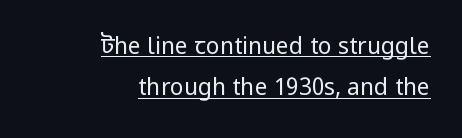
Q: Is the text bold? A: No.
Q: Is the text italic (slanted)? A: No, it is upright.
Q: Is the text underlined? A: Yes.
Q: How is the paragraph aligned? A: Right-aligned.
Q: Is the spacing between letters normal or unusually wide? A: Normal.
